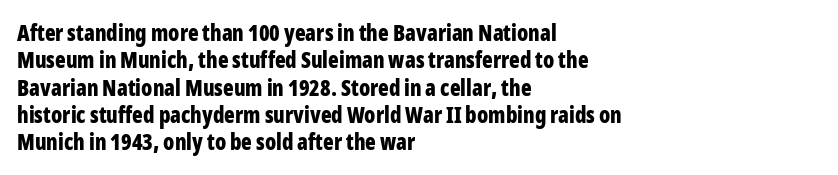
Q: Is the text bold? A: Yes.
Q: Is the text italic (slanted)? A: No, it is upright.
Q: Is the text underlined? A: No.
Q: How is the paragraph aligned? A: Left-aligned.
Q: Is the spacing between letters normal or unusually wide? A: Normal.
